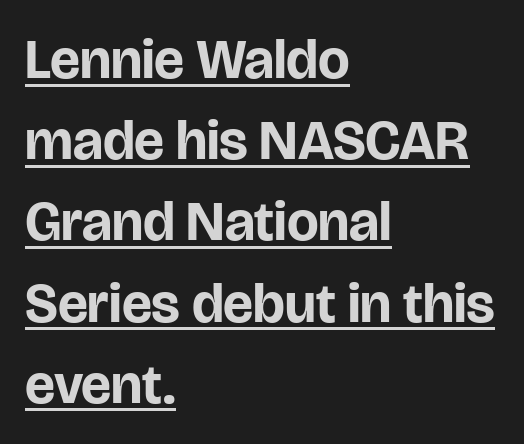
Q: Is the text bold? A: Yes.
Q: Is the text italic (slanted)? A: No, it is upright.
Q: Is the typeface a serif or a sans-serif typeface? A: Sans-serif.
Q: Is the text underlined? A: Yes.
Q: How is the paragraph aligned? A: Left-aligned.
Q: Is the spacing between letters normal or unusually wide? A: Normal.
Q: Is the spacing between lines tight, normal or loose? A: Normal.
Q: Width (condensed, normal, or wide)? A: Normal.
Q: Stroke contrast? A: Low.
Q: x-height? A: Large.
Q: Monospaced? A: No.
